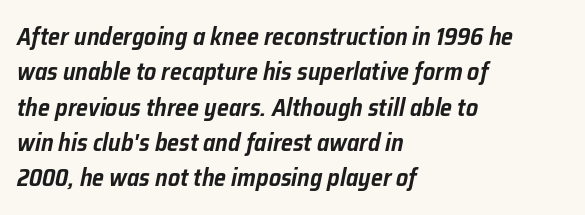
Q: Is the text italic (slanted)? A: Yes, it leans right by about 12 degrees.
Q: Is the text underlined? A: No.
Q: How is the paragraph aligned? A: Left-aligned.
Q: Is the spacing between letters normal or unusually wide? A: Normal.
Q: Is the spacing between lines tight, normal or loose? A: Normal.
